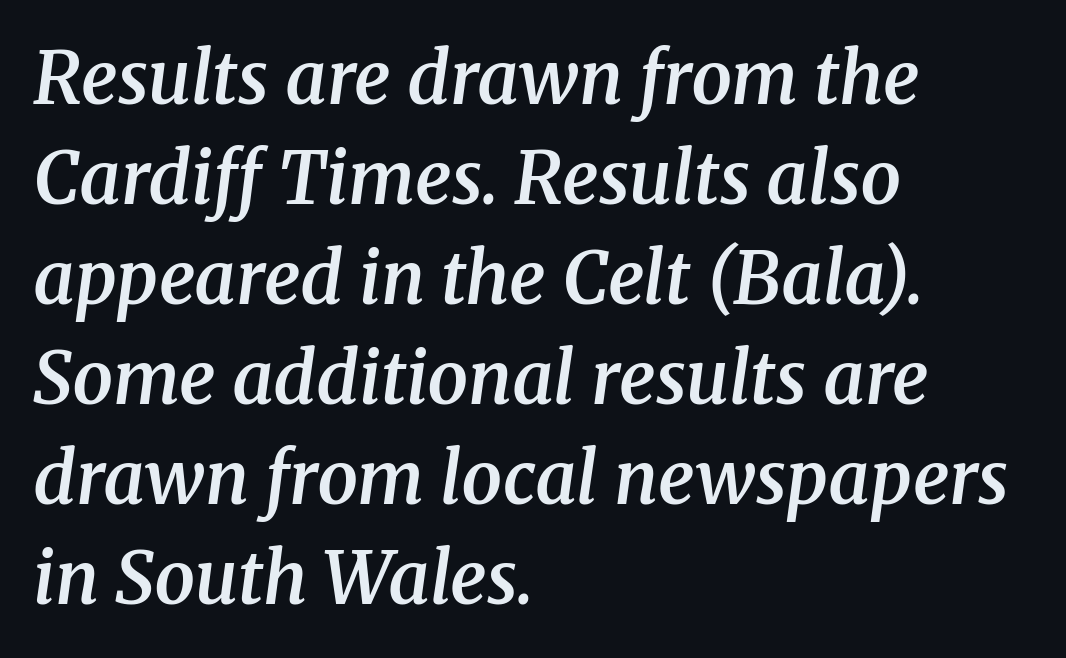
Q: Is the text bold? A: Semi-bold.
Q: Is the text italic (slanted)? A: Yes, it leans right by about 8 degrees.
Q: Is the typeface a serif or a sans-serif typeface? A: Serif.
Q: Is the text underlined? A: No.
Q: How is the paragraph aligned? A: Left-aligned.
Q: Is the spacing between letters normal or unusually wide? A: Normal.
Q: Is the spacing between lines tight, normal or loose? A: Normal.
Q: Width (condensed, normal, or wide)? A: Normal.
Q: Stroke contrast? A: Medium.
Q: x-height? A: Medium.
Q: Monospaced? A: No.
